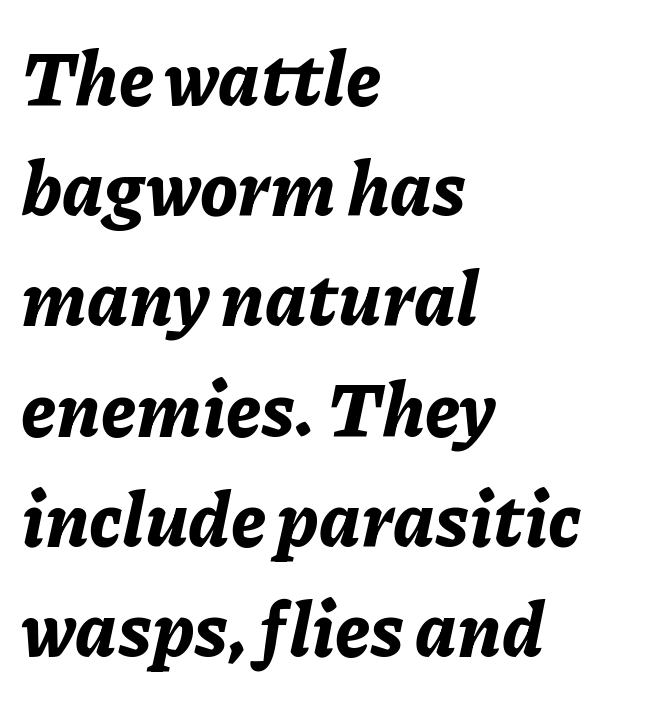
Q: Is the text bold? A: Yes.
Q: Is the text italic (slanted)? A: Yes, it leans right by about 11 degrees.
Q: Is the text underlined? A: No.
Q: How is the paragraph aligned? A: Left-aligned.
Q: Is the spacing between letters normal or unusually wide? A: Normal.
Q: Is the spacing between lines tight, normal or loose? A: Normal.
Q: Width (condensed, normal, or wide)? A: Normal.
Q: Stroke contrast? A: Low.
Q: x-height? A: Medium.
Q: Monospaced? A: No.
